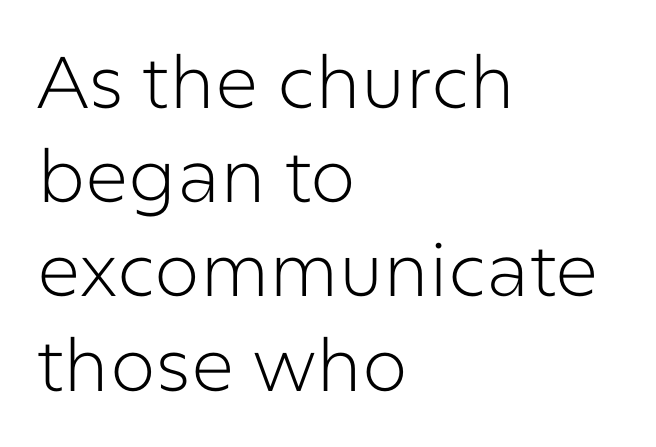
The image shows 73 px light sans-serif type, upright; set left-aligned, normal line spacing (1.29x), normal letter spacing, not underlined; low stroke contrast and a medium x-height.
